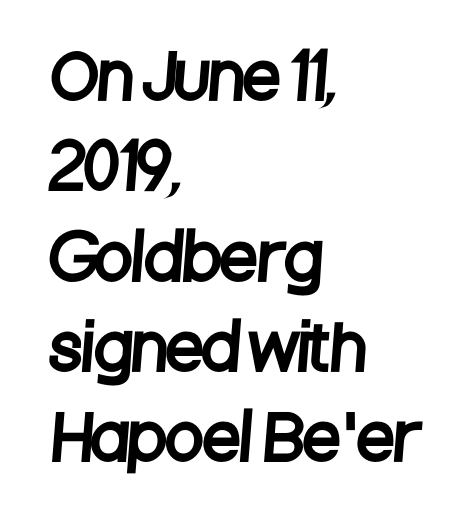
Think of a printed novel: that variable character pitch is what you see here. In terms of leading, this rendering sits right in the middle. The gaps between neighbouring characters are ordinary and unremarkable. Nope, no serifs anywhere on these letters.
